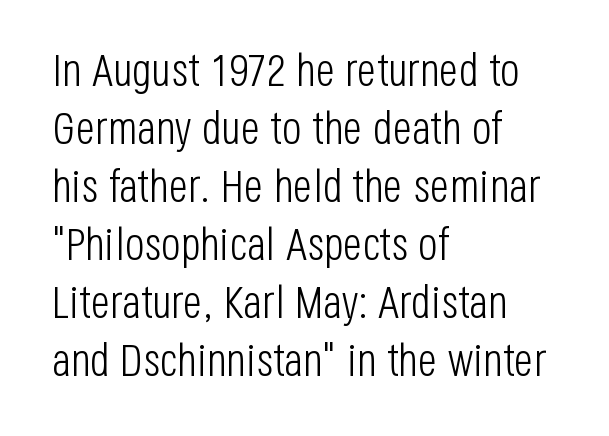
Nothing sits at the stroke ends, so this counts as sans-serif. The letterforms sit shoulder to shoulder at normal distance. Spacing verdict: proportional, widths tailored to each character. Stems here are at most as thick as an everyday book face. The paragraph shown leans on its left margin. If you drew a line through each stem, it would be perfectly vertical.
